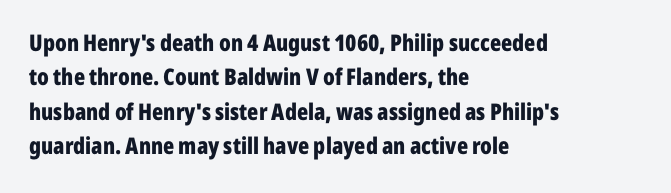
{"italic": "no", "bold": "yes", "underline": "no", "align": "left", "line_spacing": "normal", "line_spacing_ratio": 1.49, "letter_spacing": "normal", "letter_spacing_em": 0.0, "glyph_px": 23}
